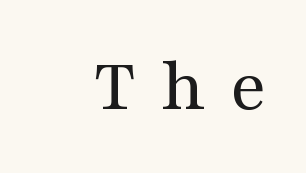
The space directly below the letters is spotless. Are there feet on the stems? There are — it's a serif. Short note: letters widely spaced. Proportional: the letters do not fall into vertical columns.
